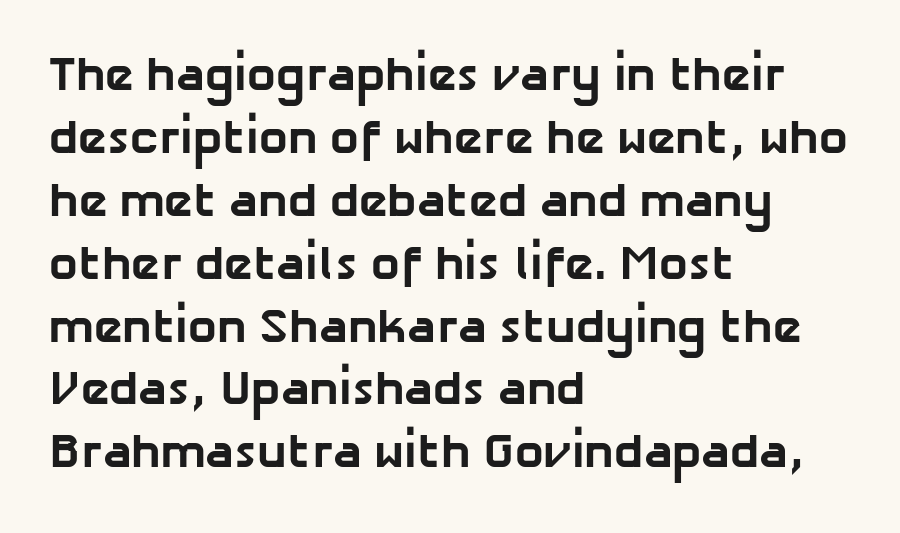
Q: Is the text bold? A: Yes.
Q: Is the typeface a serif or a sans-serif typeface? A: Sans-serif.
Q: Is the text underlined? A: No.
Q: How is the paragraph aligned? A: Left-aligned.
Q: Is the spacing between letters normal or unusually wide? A: Normal.
Q: Is the spacing between lines tight, normal or loose? A: Normal.
Q: Width (condensed, normal, or wide)? A: Normal.
Q: Stroke contrast? A: Low.
Q: x-height? A: Medium.
Q: Monospaced? A: No.
